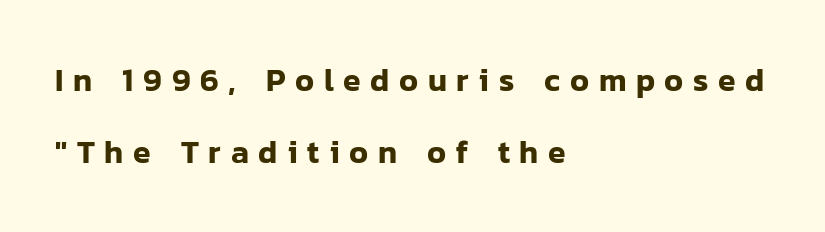
This sample uses expanded letter spacing, leaving extra air between glyphs. The face used here is proportionally spaced, like ordinary book or web type. In terms of posture, this sample is upright. Descenders are the only things crossing below the line. Stroke terminals: plain, sans-serif.
